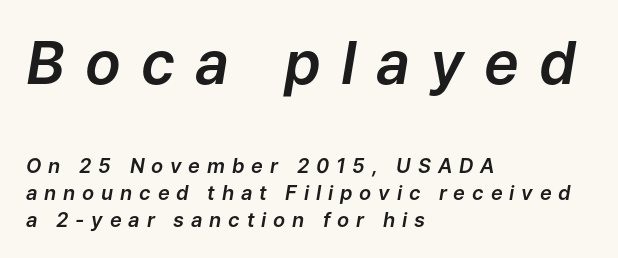
{"italic": "yes", "lean": "right", "slant_degrees": 9, "width": "normal", "stroke_contrast": "low", "x_height": "medium", "monospaced": "no", "underline": "no", "align": "left", "line_spacing": "normal", "line_spacing_ratio": 1.35, "letter_spacing": "wide", "letter_spacing_em": 0.34, "larger_block": "first", "size_ratio": 2.95, "glyph_px": 59}
